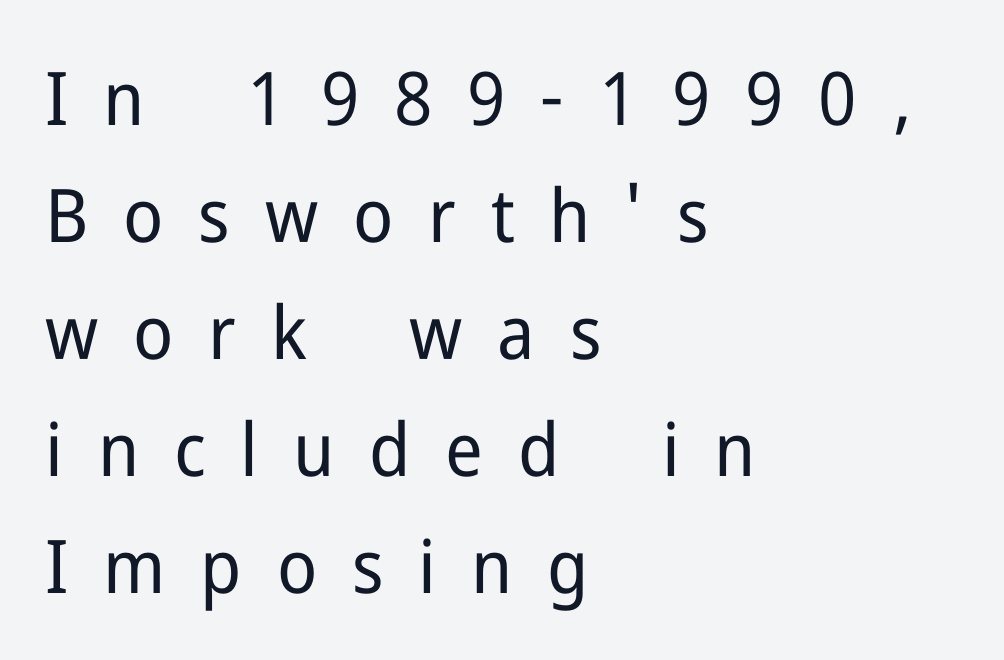
The text block is weighted toward the left margin, trailing off unevenly rightward. Posture: straight, roman, zero tilt. Nope, no serifs anywhere on these letters. Loose tracking; the words dissolve into strings of separated letters. The line-height multiplier appears to be the usual default.
